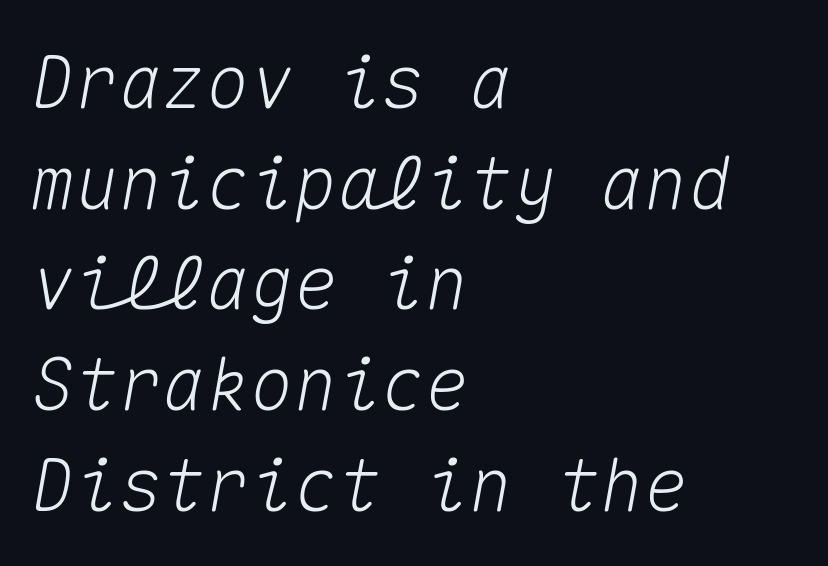
{"italic": "yes", "lean": "right", "slant_degrees": 10, "width": "normal", "stroke_contrast": "medium", "x_height": "medium", "monospaced": "yes", "underline": "no", "align": "left", "line_spacing": "normal", "line_spacing_ratio": 1.38, "letter_spacing": "normal", "letter_spacing_em": 0.0, "glyph_px": 73}
